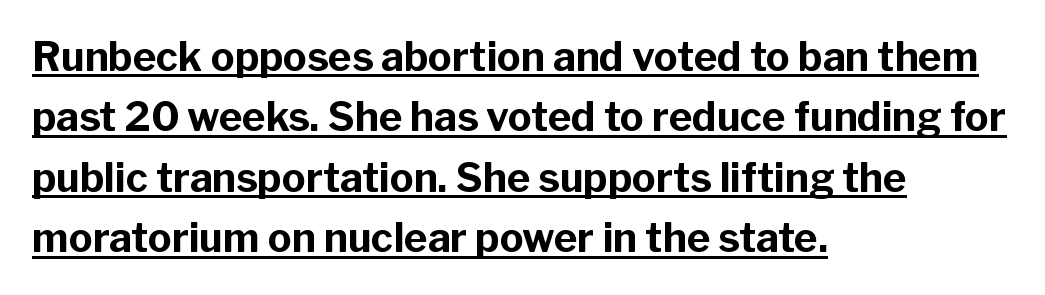
Q: Is the text bold? A: Yes.
Q: Is the text italic (slanted)? A: No, it is upright.
Q: Is the typeface a serif or a sans-serif typeface? A: Sans-serif.
Q: Is the text underlined? A: Yes.
Q: How is the paragraph aligned? A: Left-aligned.
Q: Is the spacing between letters normal or unusually wide? A: Normal.
Q: Is the spacing between lines tight, normal or loose? A: Normal.
Q: Width (condensed, normal, or wide)? A: Normal.
Q: Stroke contrast? A: Low.
Q: x-height? A: Medium.
Q: Monospaced? A: No.
